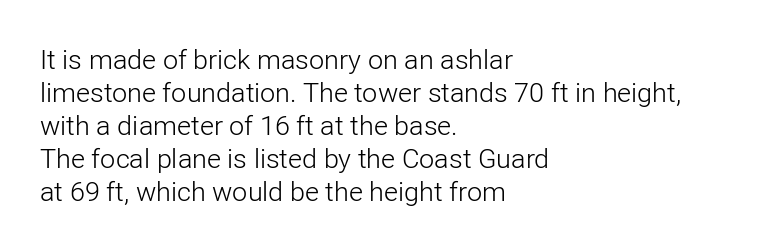
The image shows 27 px text type, upright; set left-aligned, line spacing 1.22x, normal letter spacing, not underlined.
